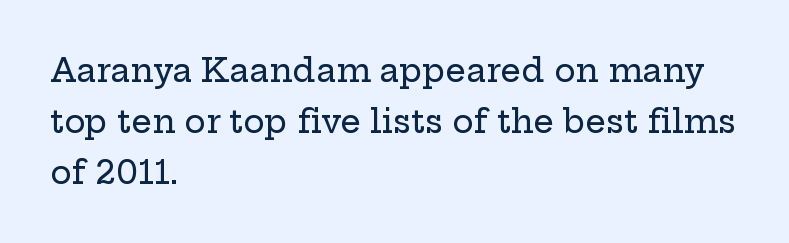
Q: Is the text italic (slanted)? A: No, it is upright.
Q: Is the typeface a serif or a sans-serif typeface? A: Serif.
Q: Is the text underlined? A: No.
Q: How is the paragraph aligned? A: Left-aligned.
Q: Is the spacing between letters normal or unusually wide? A: Normal.
Q: Is the spacing between lines tight, normal or loose? A: Normal.
Q: Width (condensed, normal, or wide)? A: Wide.
Q: Stroke contrast? A: Low.
Q: x-height? A: Medium.
Q: Monospaced? A: No.
